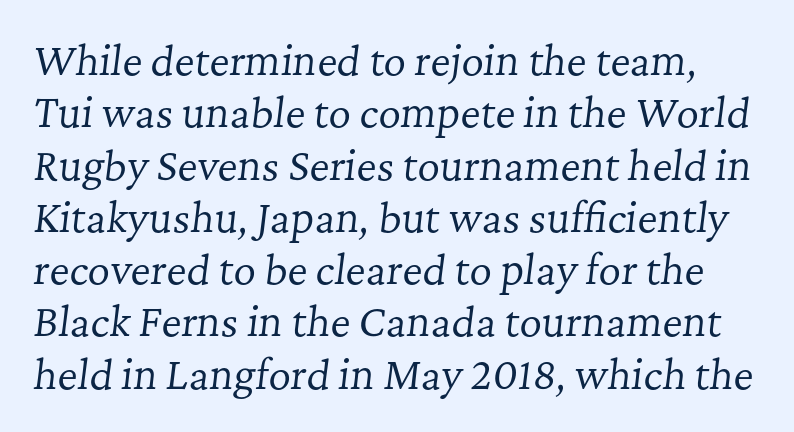
Do the characters align in a grid? No, the font is proportional. Nothing unusual about the tracking: characters are spaced as the font intends. Beneath every word, the page is bare. A typesetter would mark this as italic. The rows are spaced the way most documents space them.
